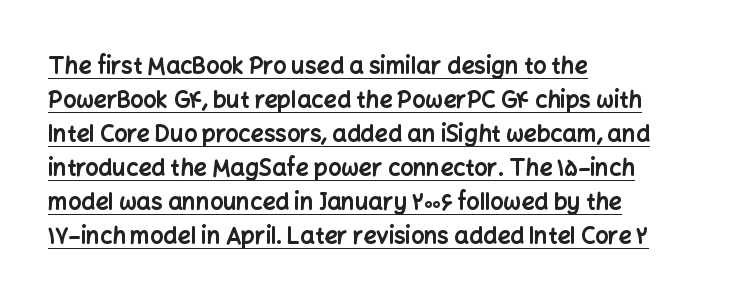
The typography opts for an upright posture over an oblique one. The paragraph has a hard left edge and a soft right edge. Decoration check: the copy is underlined. Observe the ordinary spacing: letters are neighbours, not strangers. A dark, heavy texture on the line: the type is bold. This sample keeps an unexceptional amount of space between lines.
